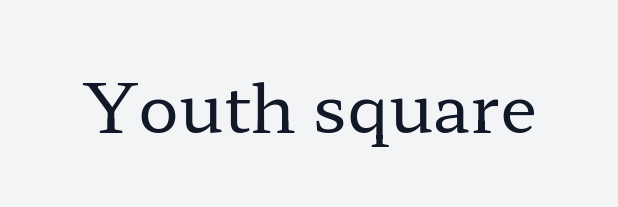
Honestly, there is no underline to notice here at all. It's the straight-up-and-down kind of type. This is serif lettering, the kind often seen in printed books. You could not count columns in this text — the font is proportionally spaced. Look at the tracking — it's just the regular setting, nothing added. Is the type heavy? It reads as light-to-regular instead.
